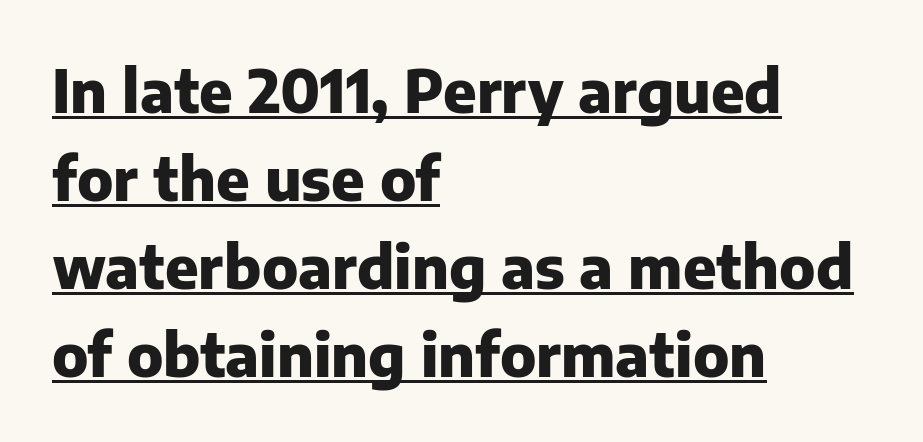
The image shows 59 px heavy sans-serif type, upright; set left-aligned, normal line spacing (1.49x), normal letter spacing, underlined; low stroke contrast and a medium x-height.
